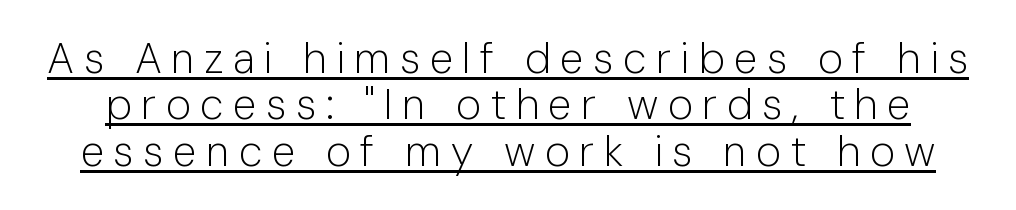
Q: Is the text bold? A: No.
Q: Is the text italic (slanted)? A: No, it is upright.
Q: Is the typeface a serif or a sans-serif typeface? A: Sans-serif.
Q: Is the text underlined? A: Yes.
Q: Is the spacing between letters normal or unusually wide? A: Unusually wide.
Q: Is the spacing between lines tight, normal or loose? A: Tight.
Q: Width (condensed, normal, or wide)? A: Normal.
Q: Stroke contrast? A: Low.
Q: x-height? A: Medium.
Q: Monospaced? A: No.
